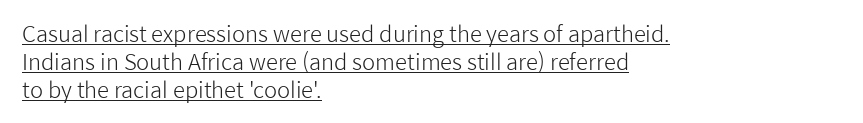
The image shows 22 px text type, upright; set left-aligned, normal line spacing (1.27x), normal letter spacing, underlined.
